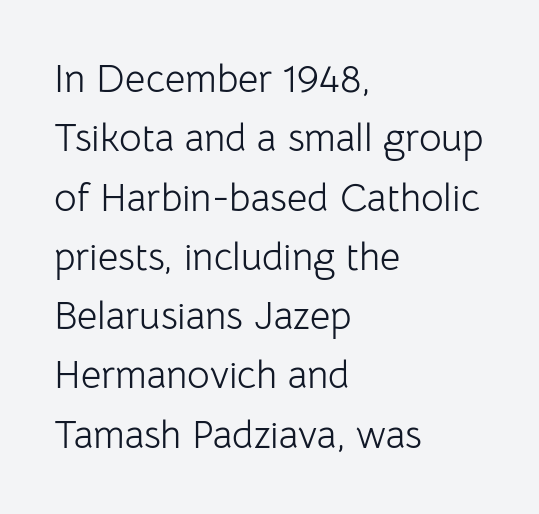
Serif or sans? Sans — the stroke terminals are bare. Does the lettering tilt? It doesn't — this is upright. The strip under each line holds only bare page. The strokes carry an ordinary text weight at most. Words appear dense and cohesive because spacing is normal.
